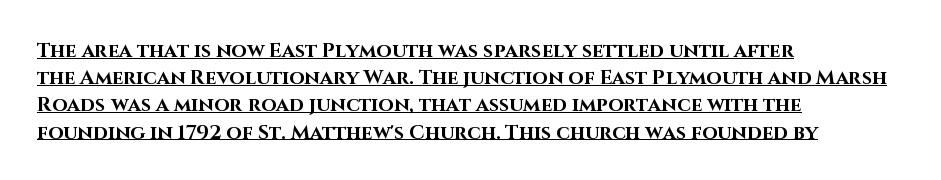
{"italic": "no", "bold": "yes", "underline": "yes", "align": "left", "line_spacing": "normal", "line_spacing_ratio": 1.36, "letter_spacing": "normal", "letter_spacing_em": 0.0, "glyph_px": 20}
